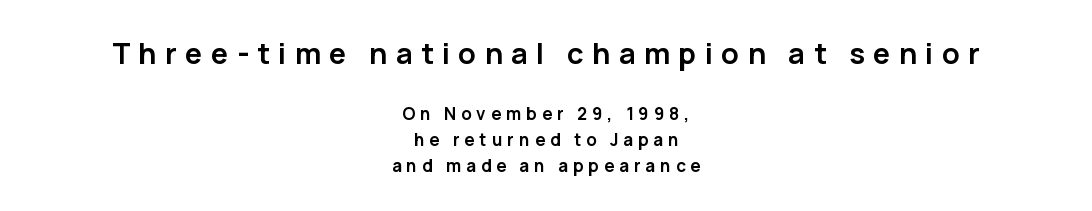
Horizontal bands of white between lines are of average thickness. Varying glyph widths throughout — classic text-font behaviour. The glyphs in this specimen are sans serif. In terms of posture, this sample is upright. You get the large type first, then a drop to smaller type. Tracking here is generous; glyphs stand well apart from one another.
